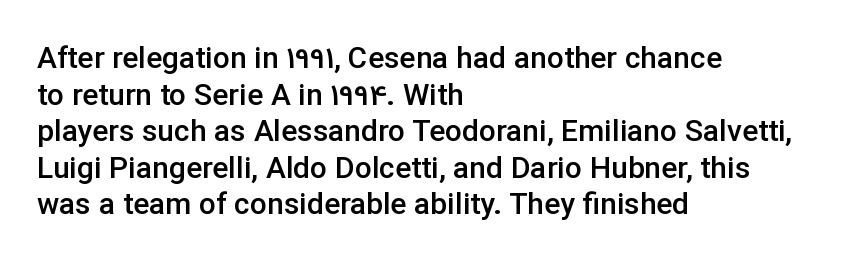
{"serif": "no", "italic": "no", "bold": "semi", "weight": "semibold", "width": "normal", "stroke_contrast": "low", "x_height": "medium", "monospaced": "no", "underline": "no", "align": "left", "line_spacing_ratio": 1.22, "letter_spacing": "normal", "letter_spacing_em": 0.0, "glyph_px": 30}
